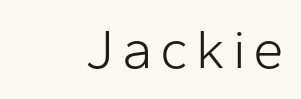
Classification — sans serif. The rendering uses natural spacing where letterforms have individual widths. These lines were composed using upright roman letters. These lines stack with their right ends in a neat column. Clear beneath every line of the passage.
